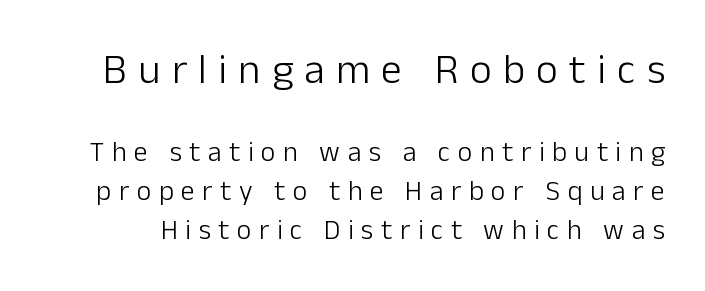
This rendering widens character spacing well past its baseline value. The passage shown is typeset with a sans-serif family. Think standard paragraph weight, or any step lighter than that. The passage shown is typed in a proportional face where columns would drift.
